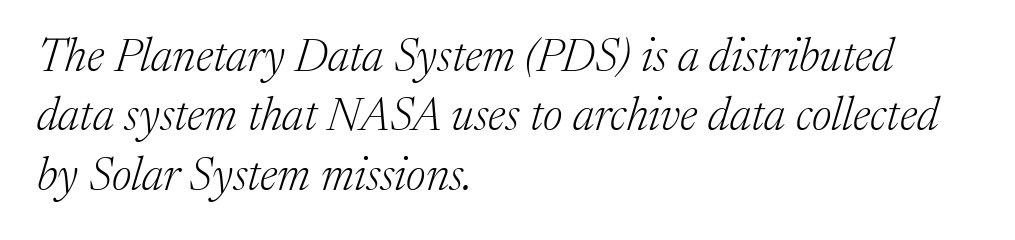
{"serif": "yes", "italic": "yes", "lean": "right", "slant_degrees": 17, "bold": "no", "weight": "light", "width": "normal", "stroke_contrast": "medium", "x_height": "medium", "monospaced": "no", "underline": "no", "align": "left", "line_spacing": "normal", "line_spacing_ratio": 1.29, "letter_spacing": "normal", "letter_spacing_em": 0.0, "glyph_px": 46}
